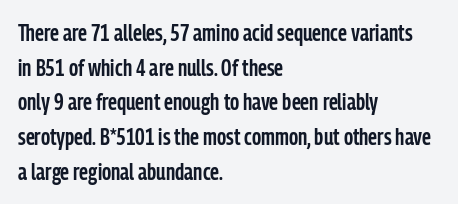
Q: Is the text bold? A: Semi-bold.
Q: Is the text italic (slanted)? A: No, it is upright.
Q: Is the text underlined? A: No.
Q: How is the paragraph aligned? A: Left-aligned.
Q: Is the spacing between letters normal or unusually wide? A: Normal.
Q: Is the spacing between lines tight, normal or loose? A: Normal.
